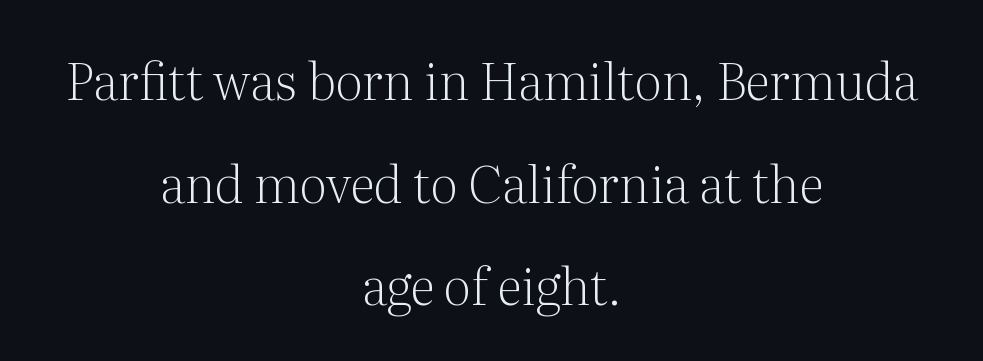
The image shows 51 px light serif type, upright; set centered, loose line spacing (2.01x), normal letter spacing, not underlined; medium stroke contrast and a medium x-height.
